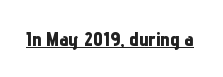
The image shows 20 px bold type, upright; set normal letter spacing, underlined.
